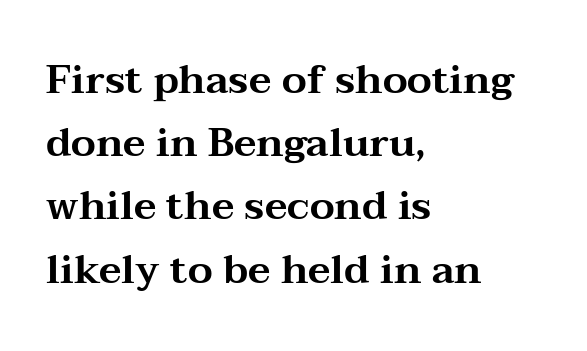
The passage is arranged the way most books set body copy — flush left. The type is set solid horizontally, with unmodified tracking. Font category for this specimen: serif. Descenders are the only things crossing below the line.
